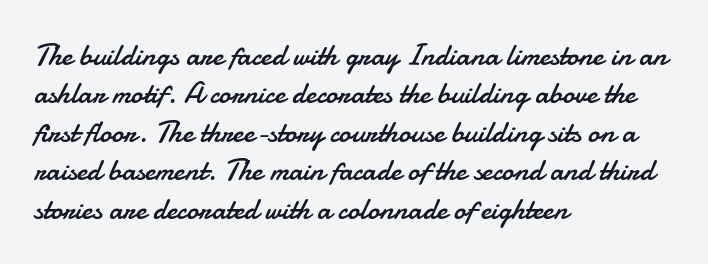
{"serif": "no", "bold": "no", "weight": "regular", "width": "normal", "stroke_contrast": "low", "x_height": "small", "monospaced": "no", "underline": "no", "align": "left", "line_spacing": "normal", "line_spacing_ratio": 1.28, "letter_spacing": "normal", "letter_spacing_em": 0.0, "glyph_px": 30}
